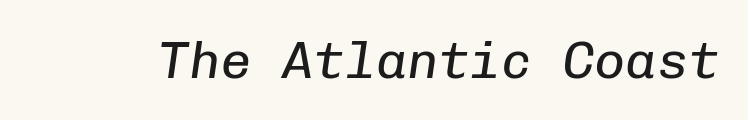
The horizontal fit of the characters is conventional and even. The face used here is monospaced, like something from a code editor. The font's italic variant was chosen for this text. Clear beneath every line of the passage.
